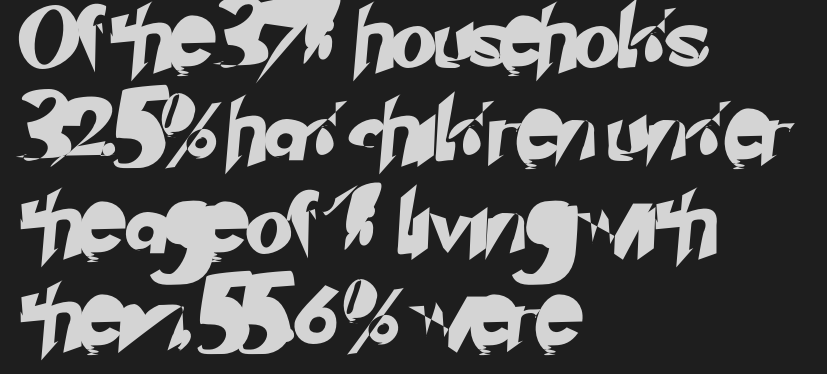
{"serif": "no", "width": "normal", "stroke_contrast": "low", "x_height": "small", "monospaced": "no", "underline": "no", "align": "left", "line_spacing": "normal", "line_spacing_ratio": 1.55, "letter_spacing": "normal", "letter_spacing_em": 0.0, "glyph_px": 60}
